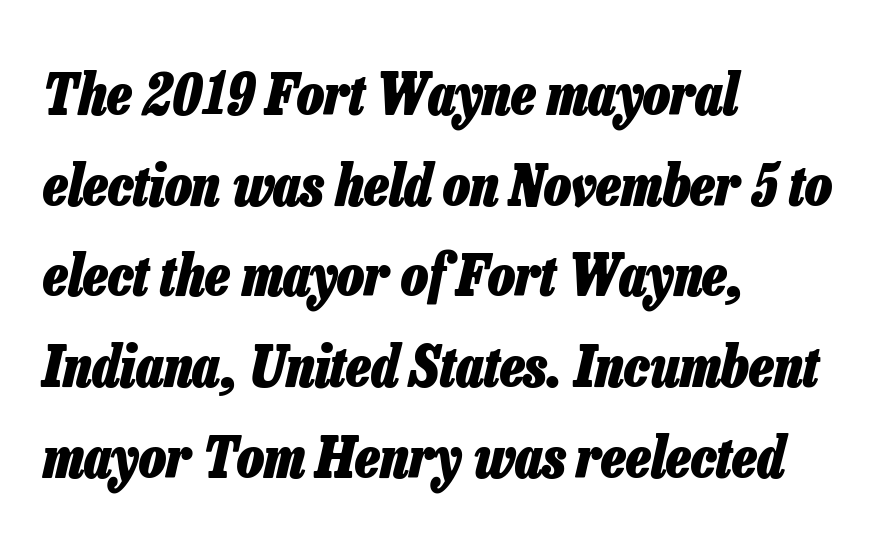
{"italic": "yes", "lean": "right", "slant_degrees": 13, "bold": "yes", "weight": "heavy", "width": "condensed", "stroke_contrast": "low", "x_height": "medium", "monospaced": "no", "underline": "no", "align": "left", "line_spacing": "normal", "line_spacing_ratio": 1.59, "letter_spacing": "normal", "letter_spacing_em": 0.0, "glyph_px": 57}
